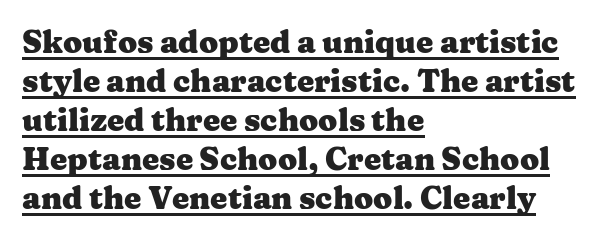
The image shows 31 px heavy, wide serif type, upright; set left-aligned, normal line spacing (1.26x), normal letter spacing, underlined; medium stroke contrast and a medium x-height.
